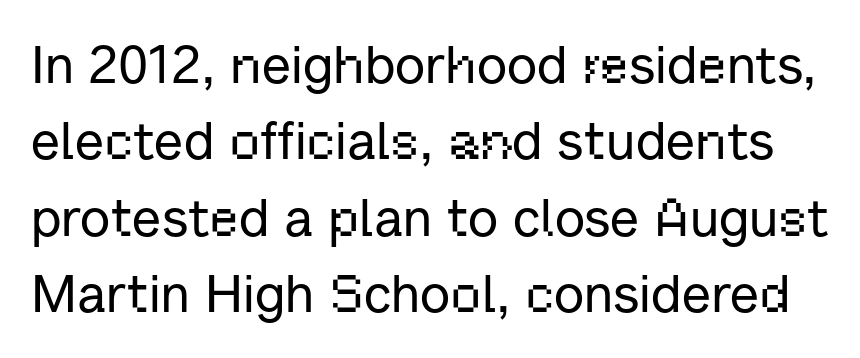
The image shows 53 px sans-serif type, upright; set normal line spacing (1.44x), normal letter spacing, not underlined; low stroke contrast and a medium x-height.
